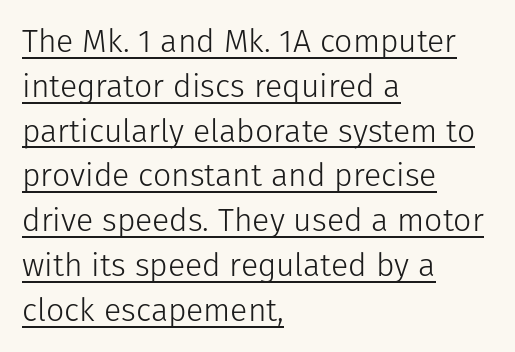
The image shows 32 px light sans-serif type, upright; set left-aligned, normal line spacing (1.4x), normal letter spacing, underlined; low stroke contrast and a medium x-height.
